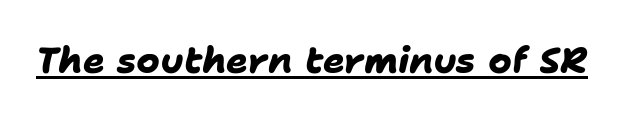
The image shows 36 px heavy sans-serif type; set normal letter spacing, underlined; low stroke contrast and a medium x-height.
